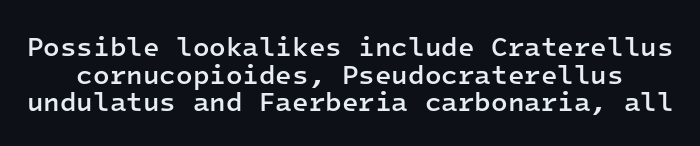
{"italic": "no", "bold": "semi", "underline": "no", "line_spacing": "tight", "line_spacing_ratio": 1.02, "letter_spacing": "normal", "letter_spacing_em": 0.0, "glyph_px": 27}
